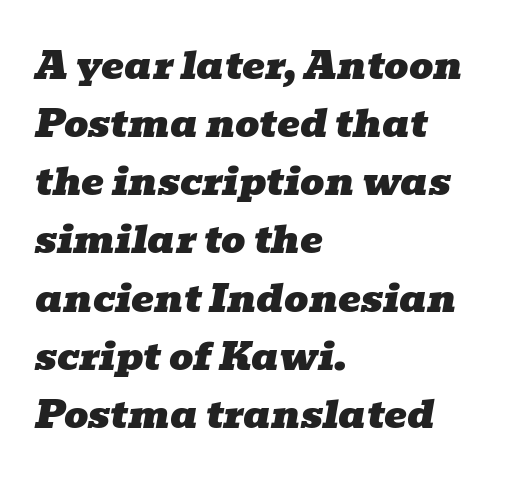
The axis of the letterforms is tilted away from vertical. Each row of text sits above clean, open space. Notice how the passage keeps a crisp vertical edge on the left only. Regarding leading, the lines here are spaced in the standard way. The letters advance in unequal steps, a hallmark of proportional type. Observe the serifs anchoring each vertical stroke in this sample.
